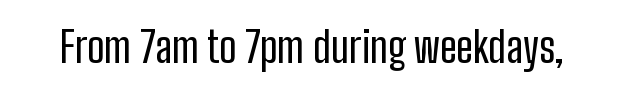
Plain, unruled lines of type. A typesetter would call this proportional, since set widths differ per character. Font category for this specimen: sans-serif. It's the straight-up-and-down kind of type. You could call the tracking neutral — neither tight nor loose.
